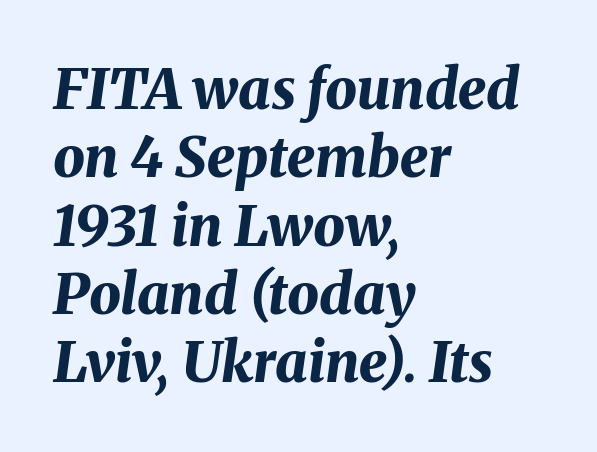
Q: Is the text bold? A: Yes.
Q: Is the text italic (slanted)? A: Yes, it leans right by about 8 degrees.
Q: Is the text underlined? A: No.
Q: How is the paragraph aligned? A: Left-aligned.
Q: Is the spacing between letters normal or unusually wide? A: Normal.
Q: Width (condensed, normal, or wide)? A: Normal.
Q: Stroke contrast? A: Medium.
Q: x-height? A: Medium.
Q: Monospaced? A: No.
